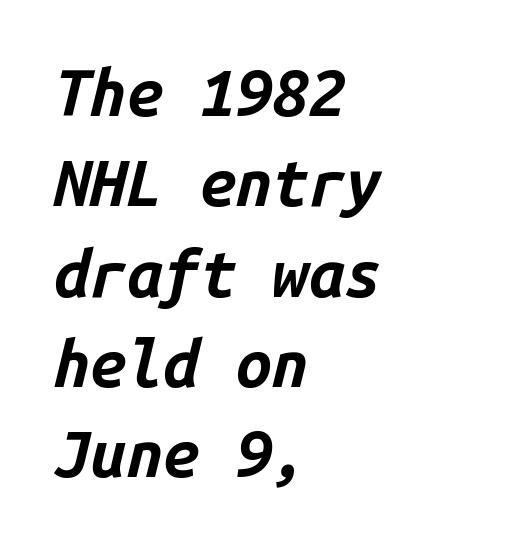
The paragraph has a hard left edge and a soft right edge. In terms of posture, this sample is oblique. The passage shown is typed in a monospace face where columns stay perfectly aligned. Regular leading. Glance below the letters and you will spot only blank space. Does the weight exceed regular? Yes, all the way to bold.
